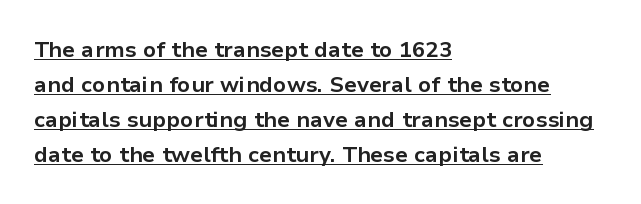
The space between consecutive lines is moderate. There is no visible air inserted between adjacent glyphs. A continuous stroke trails under the words, as in a hyperlink. In CSS terms this would be text-align: left.
